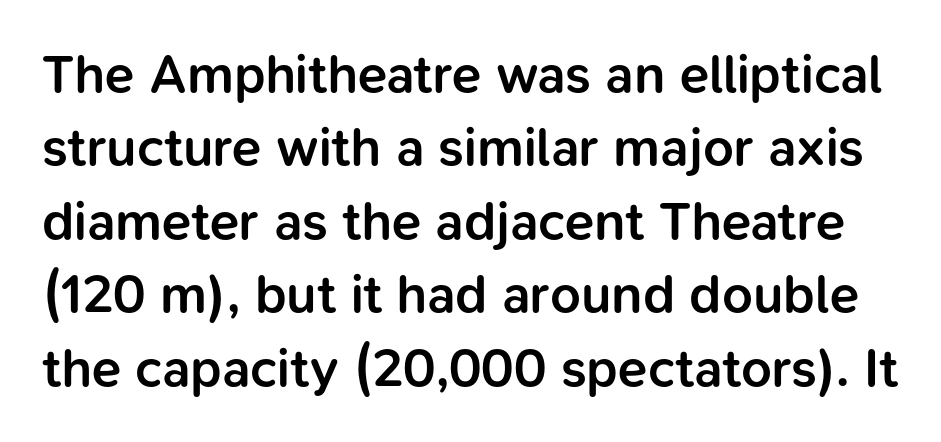
The image shows 54 px semibold sans-serif type, upright; set normal line spacing (1.36x), normal letter spacing, not underlined; low stroke contrast and a medium x-height.
